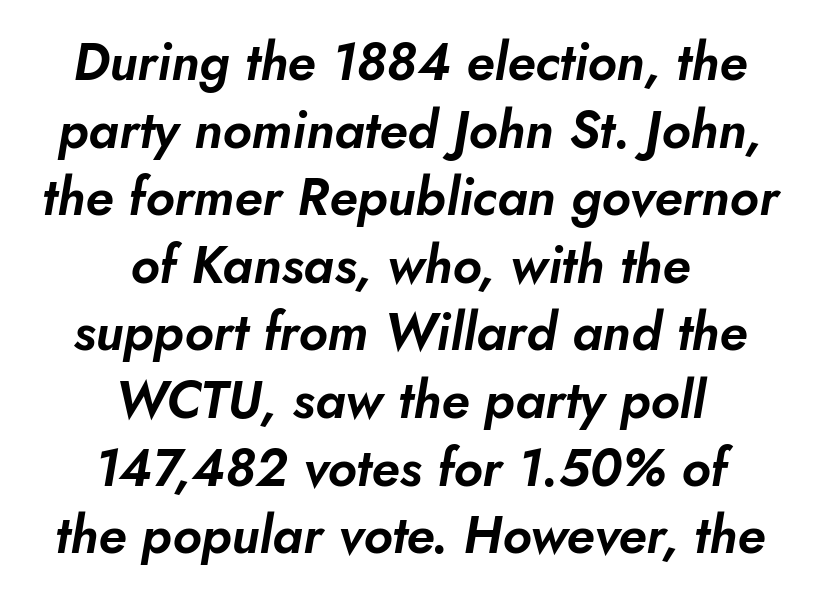
{"italic": "yes", "lean": "right", "slant_degrees": 10, "width": "normal", "stroke_contrast": "low", "x_height": "small", "monospaced": "no", "underline": "no", "align": "center", "line_spacing": "normal", "line_spacing_ratio": 1.3, "letter_spacing": "normal", "letter_spacing_em": 0.0, "glyph_px": 52}
